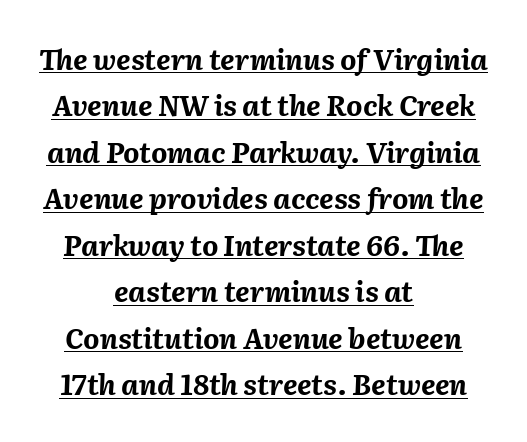
The image shows 28 px bold type, italic (leaning right); set centered, normal line spacing (1.66x), normal letter spacing, underlined; medium stroke contrast and a medium x-height.
